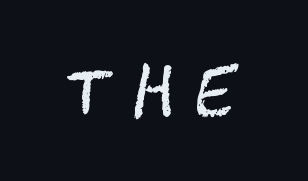
{"serif": "no", "italic": "no", "bold": "no", "weight": "regular", "width": "condensed", "stroke_contrast": "medium", "x_height": "large", "underline": "no", "letter_spacing": "wide", "letter_spacing_em": 0.35, "glyph_px": 62}
